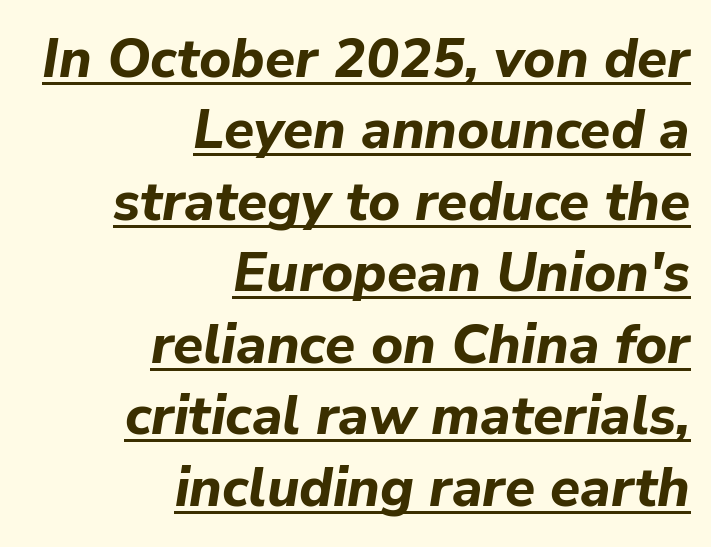
Q: Is the text bold? A: Yes.
Q: Is the text italic (slanted)? A: Yes, it leans right by about 9 degrees.
Q: Is the text underlined? A: Yes.
Q: How is the paragraph aligned? A: Right-aligned.
Q: Is the spacing between letters normal or unusually wide? A: Normal.
Q: Is the spacing between lines tight, normal or loose? A: Normal.
Q: Width (condensed, normal, or wide)? A: Normal.
Q: Stroke contrast? A: Low.
Q: x-height? A: Medium.
Q: Monospaced? A: No.
